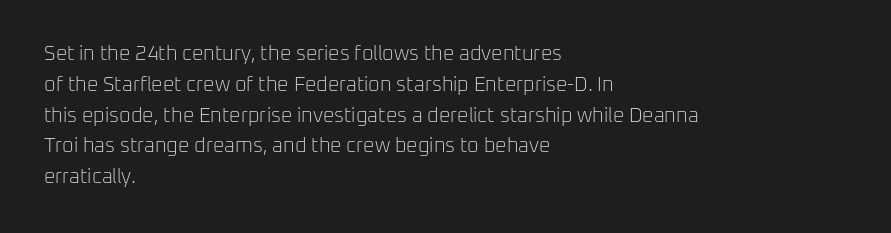
Q: Is the text bold? A: No.
Q: Is the text italic (slanted)? A: No, it is upright.
Q: Is the text underlined? A: No.
Q: How is the paragraph aligned? A: Left-aligned.
Q: Is the spacing between letters normal or unusually wide? A: Normal.
Q: Is the spacing between lines tight, normal or loose? A: Normal.
